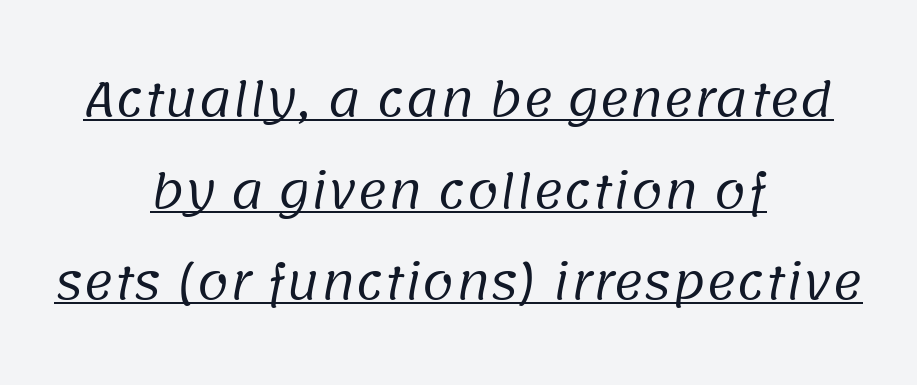
{"serif": "no", "bold": "no", "weight": "regular", "width": "normal", "stroke_contrast": "low", "x_height": "large", "monospaced": "no", "underline": "yes", "align": "center", "line_spacing": "loose", "line_spacing_ratio": 1.99, "letter_spacing": "normal", "letter_spacing_em": 0.0, "glyph_px": 46}
